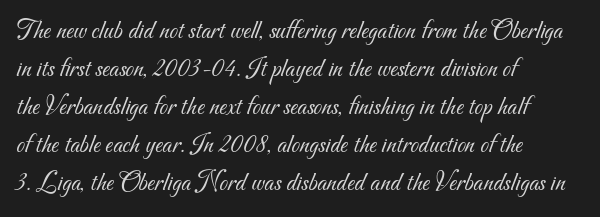
Ink coverage per letter is moderate at most. Descender tails drop into unmarked territory. The line-height multiplier appears to be the usual default. Is the block centered? No — it sits flush against the left margin.
